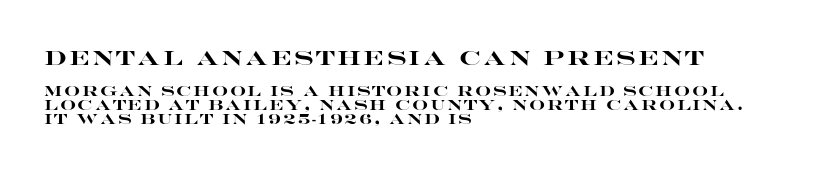
Q: Is the text bold? A: Yes.
Q: Is the text italic (slanted)? A: No, it is upright.
Q: Is the text underlined? A: No.
Q: How is the paragraph aligned? A: Left-aligned.
Q: Is the spacing between lines tight, normal or loose? A: Tight.
Q: Which block of text is set in a larger size, the first (top) or the second (bottom)? A: The first (top) one.
